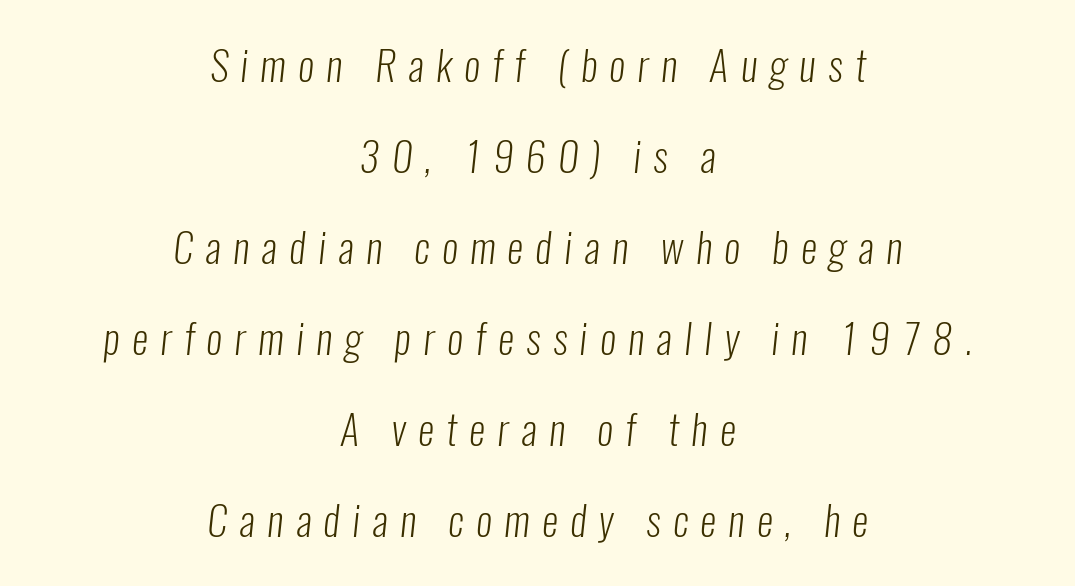
Q: Is the text bold? A: No.
Q: Is the typeface a serif or a sans-serif typeface? A: Sans-serif.
Q: Is the text underlined? A: No.
Q: How is the paragraph aligned? A: Centered.
Q: Is the spacing between letters normal or unusually wide? A: Unusually wide.
Q: Is the spacing between lines tight, normal or loose? A: Loose.
Q: Width (condensed, normal, or wide)? A: Condensed.
Q: Stroke contrast? A: Low.
Q: x-height? A: Medium.
Q: Monospaced? A: No.
